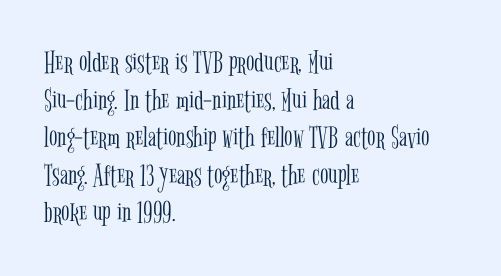
Q: Is the text bold? A: No.
Q: Is the text italic (slanted)? A: No, it is upright.
Q: Is the typeface a serif or a sans-serif typeface? A: Serif.
Q: Is the text underlined? A: No.
Q: How is the paragraph aligned? A: Left-aligned.
Q: Is the spacing between letters normal or unusually wide? A: Normal.
Q: Width (condensed, normal, or wide)? A: Condensed.
Q: Stroke contrast? A: Low.
Q: x-height? A: Medium.
Q: Monospaced? A: No.
